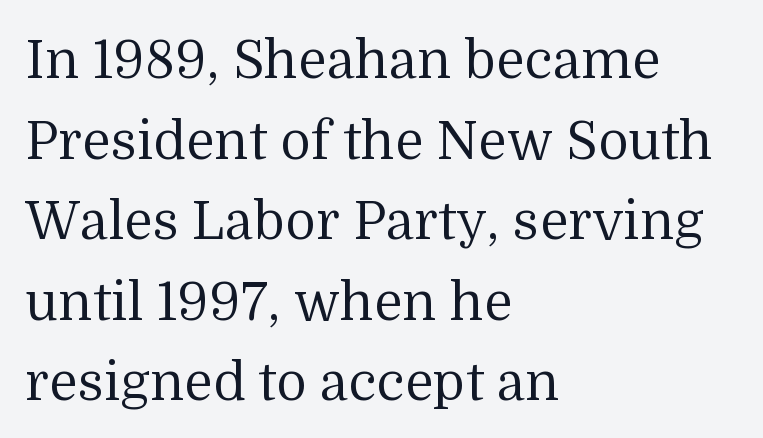
{"serif": "yes", "italic": "no", "bold": "no", "weight": "regular", "width": "normal", "stroke_contrast": "medium", "x_height": "medium", "monospaced": "no", "underline": "no", "align": "left", "line_spacing": "normal", "line_spacing_ratio": 1.52, "letter_spacing": "normal", "letter_spacing_em": 0.0, "glyph_px": 53}
